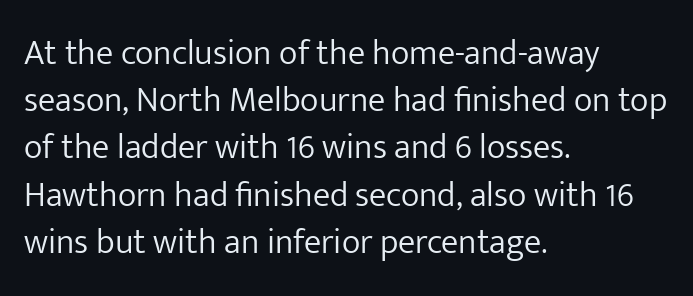
Q: Is the text bold? A: No.
Q: Is the text italic (slanted)? A: No, it is upright.
Q: Is the typeface a serif or a sans-serif typeface? A: Sans-serif.
Q: Is the text underlined? A: No.
Q: How is the paragraph aligned? A: Left-aligned.
Q: Is the spacing between letters normal or unusually wide? A: Normal.
Q: Is the spacing between lines tight, normal or loose? A: Normal.
Q: Width (condensed, normal, or wide)? A: Normal.
Q: Stroke contrast? A: Low.
Q: x-height? A: Medium.
Q: Monospaced? A: No.
